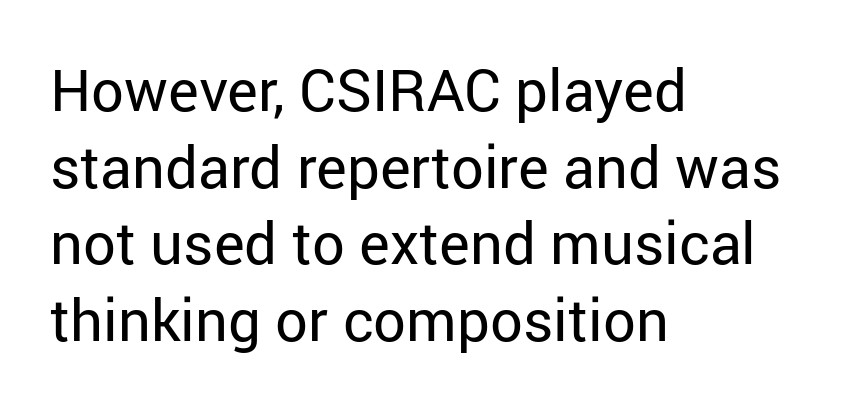
Check the space under the baseline: it is left empty. Evenly set lines give the paragraph a standard silhouette. These lines are rendered in a variable-pitch font. Caption: face not bold, strokes unweighted. Classification — sans serif.
